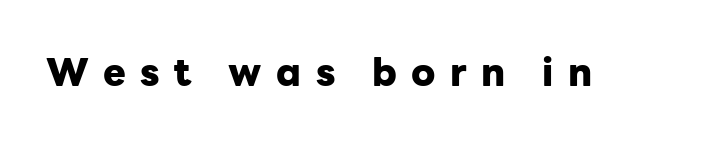
The image shows 38 px heavy sans-serif type, upright; set unusually wide letter spacing (+0.38 em), not underlined; low stroke contrast and a medium x-height.
